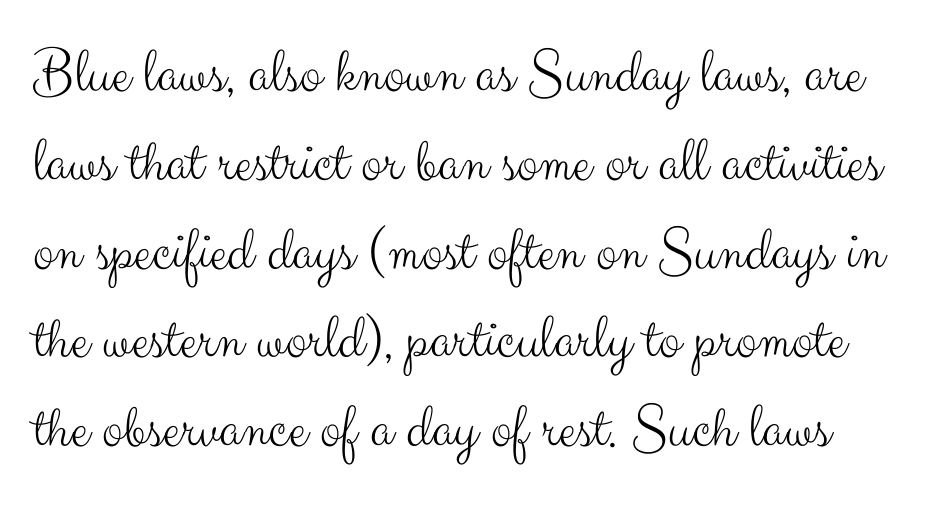
No extra ink here — the face is not bold. Look at the tracking — it's just the regular setting, nothing added. Regular leading.
